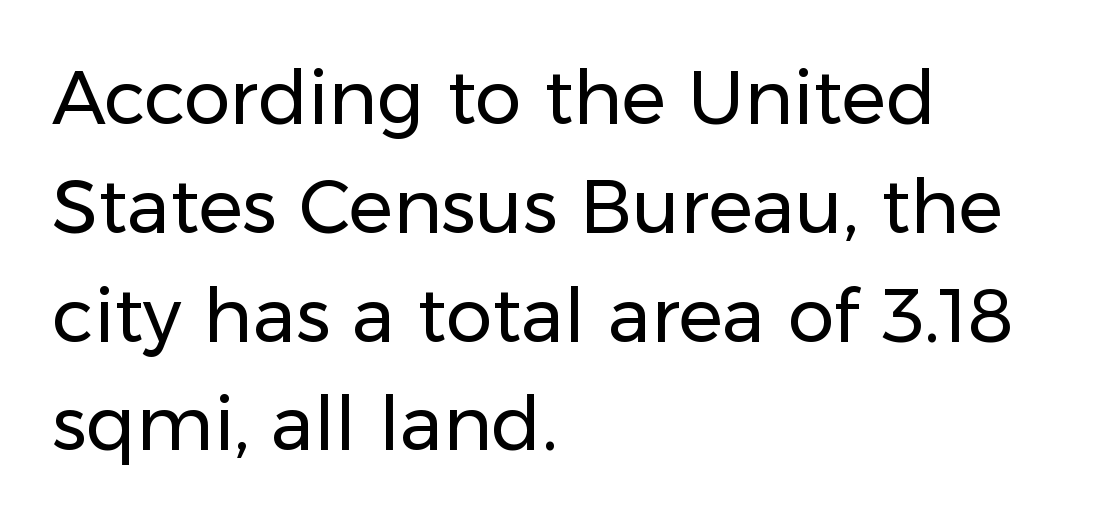
Q: Is the text bold? A: No.
Q: Is the text italic (slanted)? A: No, it is upright.
Q: Is the typeface a serif or a sans-serif typeface? A: Sans-serif.
Q: Is the text underlined? A: No.
Q: How is the paragraph aligned? A: Left-aligned.
Q: Is the spacing between letters normal or unusually wide? A: Normal.
Q: Is the spacing between lines tight, normal or loose? A: Normal.
Q: Width (condensed, normal, or wide)? A: Normal.
Q: Stroke contrast? A: Low.
Q: x-height? A: Medium.
Q: Monospaced? A: No.
